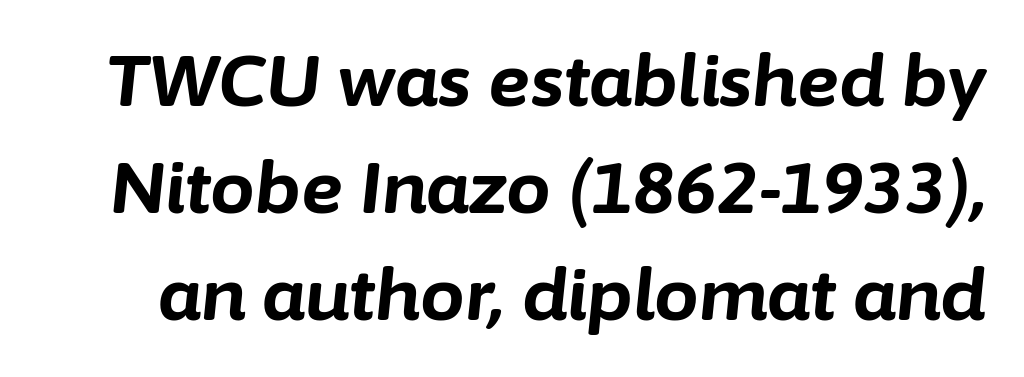
The image shows 71 px bold type, italic (leaning right); set normal line spacing (1.51x), normal letter spacing, not underlined; low stroke contrast and a medium x-height.
